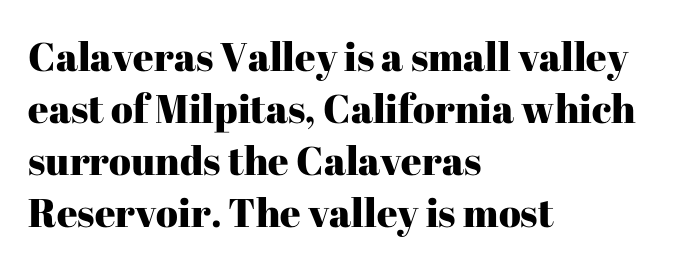
Q: Is the text italic (slanted)? A: No, it is upright.
Q: Is the typeface a serif or a sans-serif typeface? A: Serif.
Q: Is the text underlined? A: No.
Q: How is the paragraph aligned? A: Left-aligned.
Q: Is the spacing between letters normal or unusually wide? A: Normal.
Q: Is the spacing between lines tight, normal or loose? A: Normal.
Q: Width (condensed, normal, or wide)? A: Normal.
Q: Stroke contrast? A: High.
Q: x-height? A: Medium.
Q: Monospaced? A: No.
